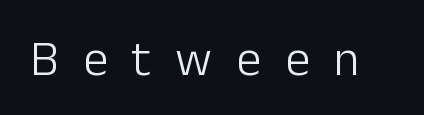
Q: Is the text bold? A: No.
Q: Is the text italic (slanted)? A: No, it is upright.
Q: Is the typeface a serif or a sans-serif typeface? A: Sans-serif.
Q: Is the text underlined? A: No.
Q: Is the spacing between letters normal or unusually wide? A: Unusually wide.
Q: Width (condensed, normal, or wide)? A: Normal.
Q: Stroke contrast? A: Low.
Q: x-height? A: Medium.
Q: Monospaced? A: No.
